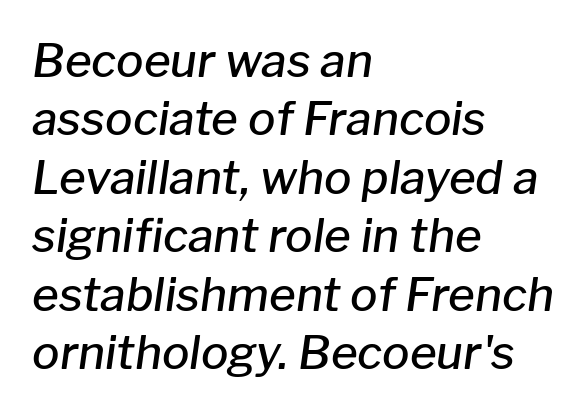
The image shows 46 px semibold type, italic (leaning right); set left-aligned, normal line spacing (1.27x), normal letter spacing, not underlined; low stroke contrast and a medium x-height.
